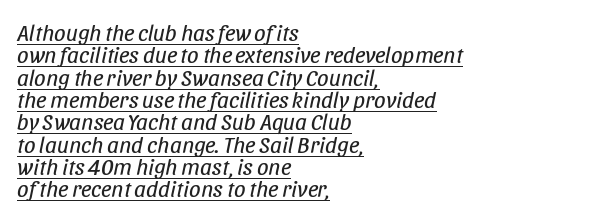
Q: Is the text bold? A: No.
Q: Is the text italic (slanted)? A: Yes, it leans right by about 11 degrees.
Q: Is the text underlined? A: Yes.
Q: How is the paragraph aligned? A: Left-aligned.
Q: Is the spacing between letters normal or unusually wide? A: Normal.
Q: Is the spacing between lines tight, normal or loose? A: Tight.
